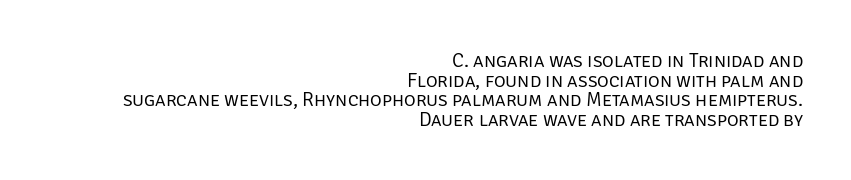
{"italic": "no", "bold": "no", "underline": "no", "align": "right", "line_spacing": "tight", "line_spacing_ratio": 0.98, "letter_spacing": "normal", "letter_spacing_em": 0.0, "glyph_px": 20}
